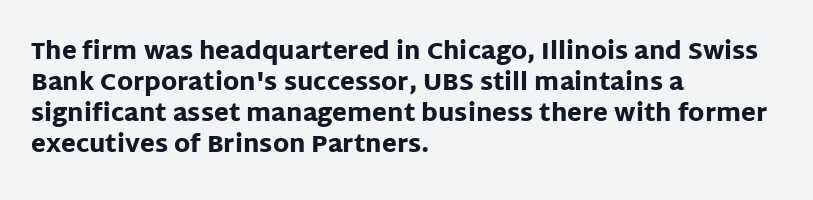
Q: Is the text bold? A: Yes.
Q: Is the text italic (slanted)? A: No, it is upright.
Q: Is the text underlined? A: No.
Q: How is the paragraph aligned? A: Left-aligned.
Q: Is the spacing between letters normal or unusually wide? A: Normal.
Q: Is the spacing between lines tight, normal or loose? A: Normal.
